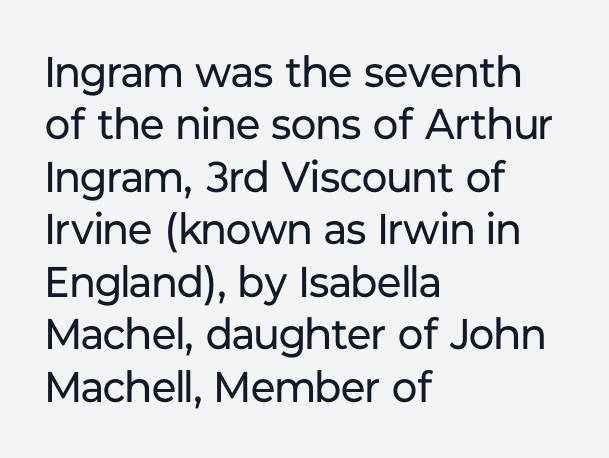
Q: Is the text bold? A: No.
Q: Is the text italic (slanted)? A: No, it is upright.
Q: Is the typeface a serif or a sans-serif typeface? A: Sans-serif.
Q: Is the text underlined? A: No.
Q: How is the paragraph aligned? A: Left-aligned.
Q: Is the spacing between letters normal or unusually wide? A: Normal.
Q: Width (condensed, normal, or wide)? A: Normal.
Q: Stroke contrast? A: Low.
Q: x-height? A: Medium.
Q: Monospaced? A: No.
